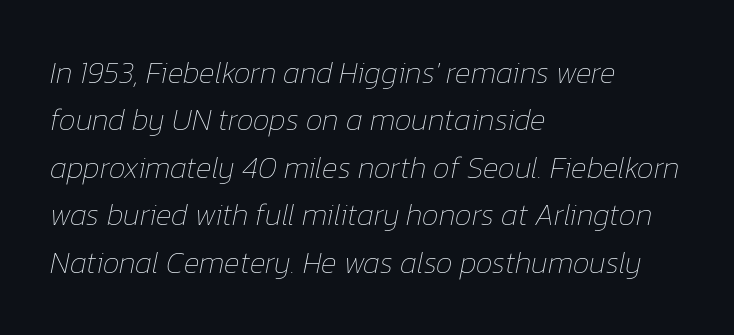
Q: Is the text bold? A: No.
Q: Is the text italic (slanted)? A: Yes, it leans right by about 12 degrees.
Q: Is the text underlined? A: No.
Q: How is the paragraph aligned? A: Left-aligned.
Q: Is the spacing between letters normal or unusually wide? A: Normal.
Q: Is the spacing between lines tight, normal or loose? A: Normal.
Q: Width (condensed, normal, or wide)? A: Normal.
Q: Stroke contrast? A: Low.
Q: x-height? A: Medium.
Q: Monospaced? A: No.
